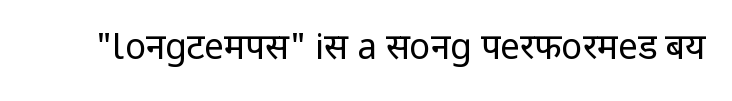
Q: Is the text bold? A: No.
Q: Is the text italic (slanted)? A: No, it is upright.
Q: Is the typeface a serif or a sans-serif typeface? A: Sans-serif.
Q: Is the text underlined? A: No.
Q: Is the spacing between letters normal or unusually wide? A: Normal.
Q: Width (condensed, normal, or wide)? A: Normal.
Q: Stroke contrast? A: Low.
Q: x-height? A: Medium.
Q: Monospaced? A: No.
